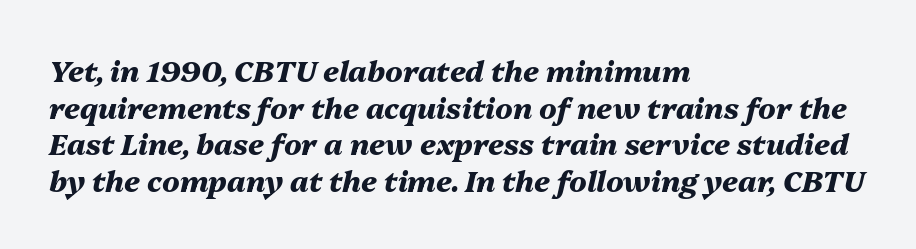
Q: Is the text bold? A: Yes.
Q: Is the text italic (slanted)? A: Yes, it leans right by about 13 degrees.
Q: Is the text underlined? A: No.
Q: How is the paragraph aligned? A: Left-aligned.
Q: Is the spacing between letters normal or unusually wide? A: Normal.
Q: Is the spacing between lines tight, normal or loose? A: Normal.
Q: Width (condensed, normal, or wide)? A: Normal.
Q: Stroke contrast? A: Medium.
Q: x-height? A: Medium.
Q: Monospaced? A: No.
